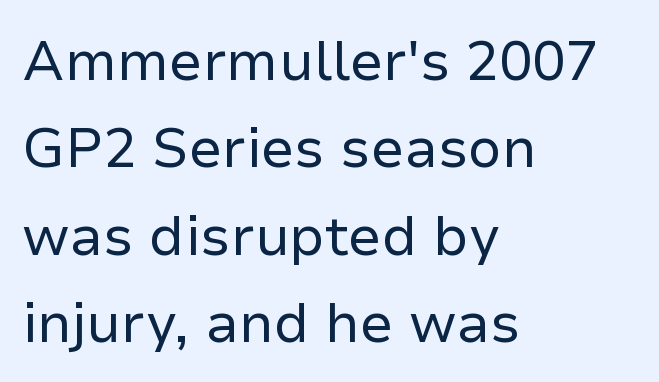
The image shows 55 px regular-weight sans-serif type, upright; set left-aligned, normal line spacing (1.59x), normal letter spacing, not underlined; low stroke contrast and a medium x-height.
